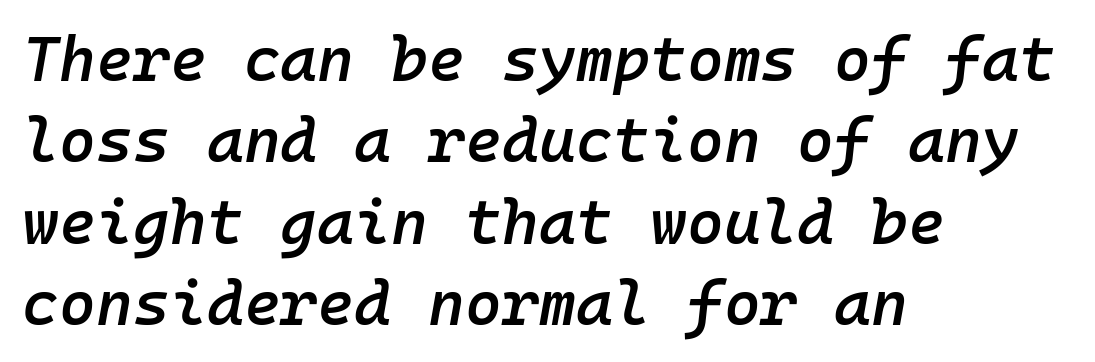
Q: Is the text bold? A: Semi-bold.
Q: Is the text italic (slanted)? A: Yes, it leans right by about 10 degrees.
Q: Is the text underlined? A: No.
Q: How is the paragraph aligned? A: Left-aligned.
Q: Is the spacing between letters normal or unusually wide? A: Normal.
Q: Is the spacing between lines tight, normal or loose? A: Normal.
Q: Width (condensed, normal, or wide)? A: Normal.
Q: Stroke contrast? A: Low.
Q: x-height? A: Medium.
Q: Monospaced? A: Yes.
